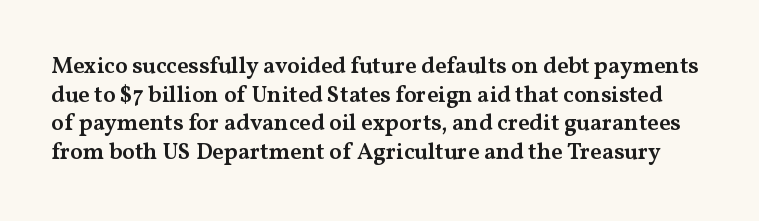
The image shows 23 px text type, upright; set line spacing 1.24x, normal letter spacing, not underlined.
